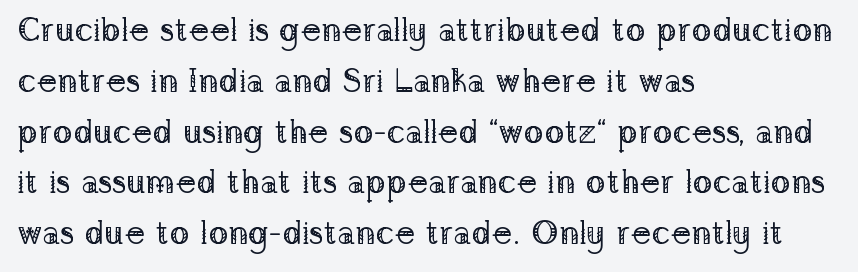
The image shows 33 px regular-weight serif type, upright; set left-aligned, normal line spacing (1.54x), normal letter spacing, not underlined; low stroke contrast and a medium x-height.
